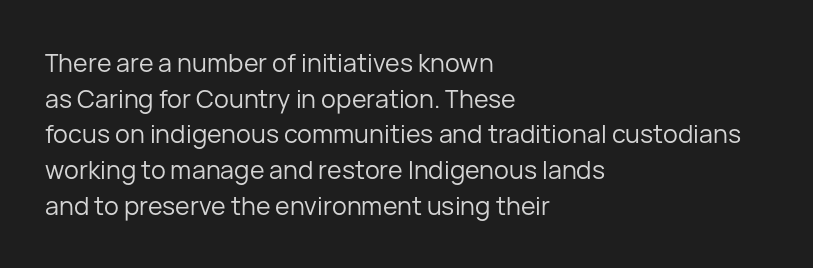
The image shows 25 px text type, upright; set left-aligned, normal line spacing (1.43x), normal letter spacing, not underlined.
